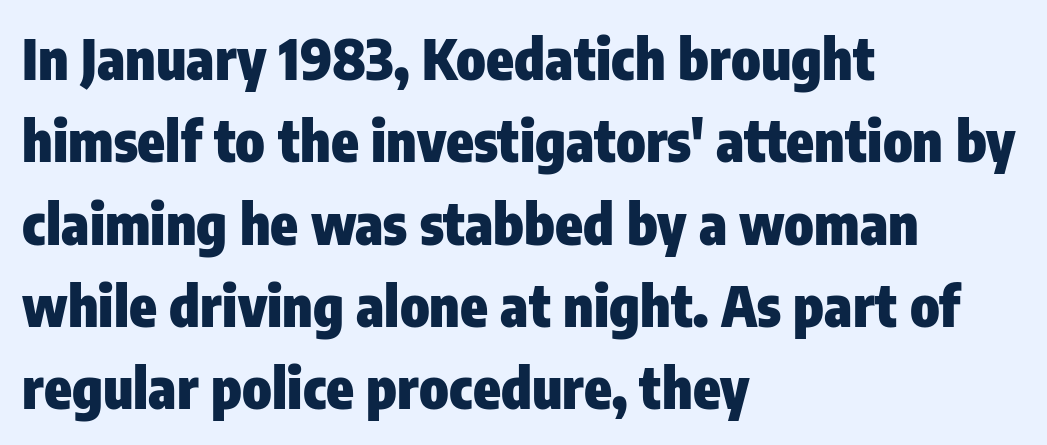
Q: Is the text bold? A: Yes.
Q: Is the text italic (slanted)? A: No, it is upright.
Q: Is the typeface a serif or a sans-serif typeface? A: Sans-serif.
Q: Is the text underlined? A: No.
Q: How is the paragraph aligned? A: Left-aligned.
Q: Is the spacing between letters normal or unusually wide? A: Normal.
Q: Is the spacing between lines tight, normal or loose? A: Normal.
Q: Width (condensed, normal, or wide)? A: Condensed.
Q: Stroke contrast? A: Low.
Q: x-height? A: Medium.
Q: Monospaced? A: No.
